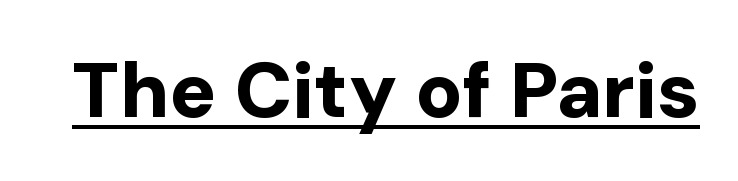
The letters carry no serifs — their stems end cleanly without finishing strokes. This sample has the flowing, uneven cadence of proportional lettering. Heft: maximum for text — a bold. Looks like someone drew a line under every word here. A roman cut, with each character standing at attention. In terms of letterspacing, this is plain default setting.
